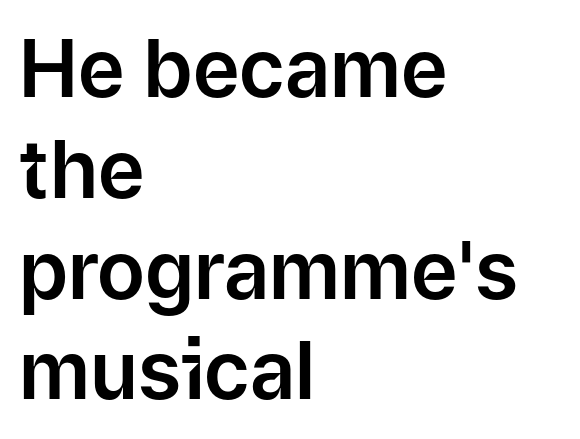
The image shows 80 px sans-serif type, upright; set left-aligned, normal line spacing (1.26x), normal letter spacing, not underlined; low stroke contrast and a medium x-height.
